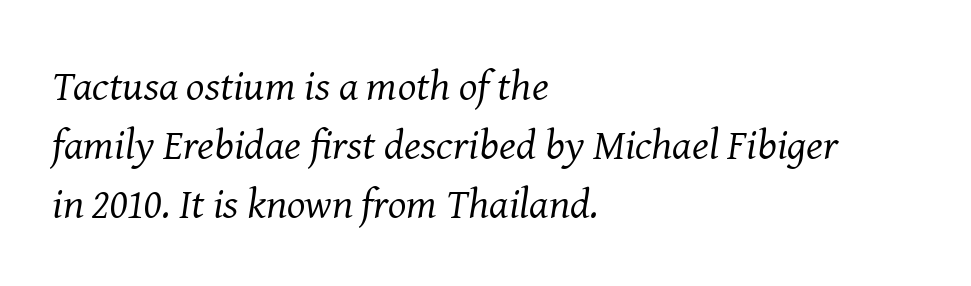
The image shows 43 px regular-weight serif type, italic (leaning right); set left-aligned, normal line spacing (1.37x), normal letter spacing, not underlined; medium stroke contrast and a medium x-height.
